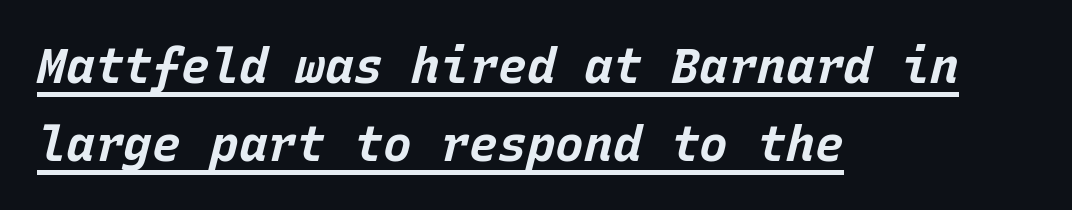
What stands out about the letter spacing? Nothing — it is the standard amount. Every character here occupies the same horizontal width, giving the sample a typewriter-like rhythm. This rendering features underlined lettering. What's the leading like? Ordinary, nothing unusual. This rendering uses left alignment, leaving the right contour irregular.
